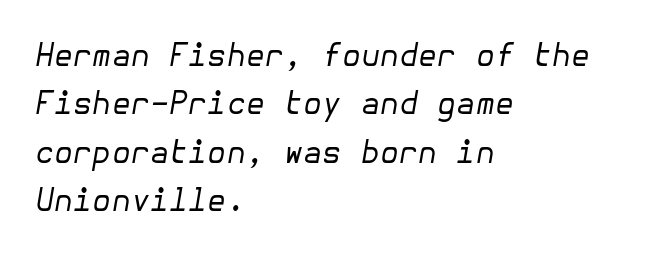
The image shows 31 px regular-weight type, italic (leaning right); set left-aligned, normal line spacing (1.56x), normal letter spacing, not underlined; low stroke contrast and a medium x-height.
